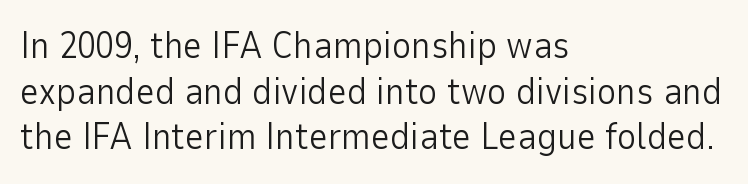
The image shows 37 px light sans-serif type, upright; set left-aligned, line spacing 1.23x, normal letter spacing, not underlined; low stroke contrast and a medium x-height.
